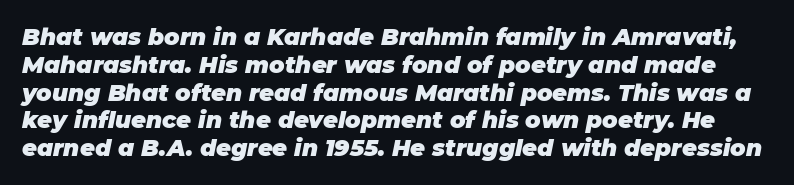
Q: Is the text bold? A: Yes.
Q: Is the text italic (slanted)? A: Yes, it leans right by about 11 degrees.
Q: Is the text underlined? A: No.
Q: Is the spacing between letters normal or unusually wide? A: Normal.
